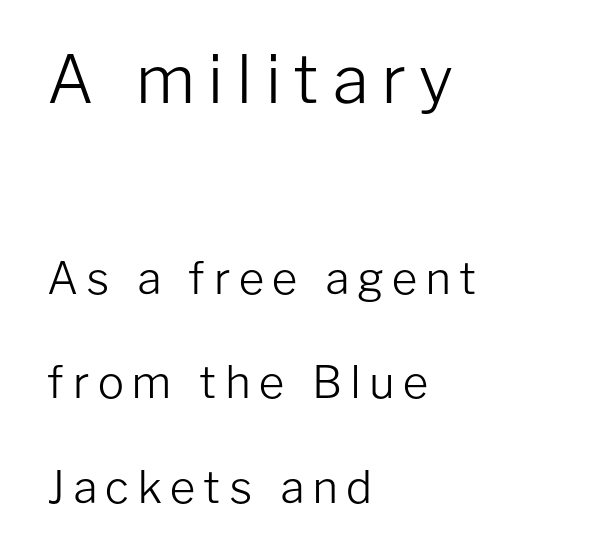
Character widths vary here, with narrow letters taking less room than wide ones. Is there any slant? The stems are plumb. The line-height multiplier appears high, well above default. Note: no serifs on the glyphs. Alignment: flush left. A light-to-regular cut is what we see here.
